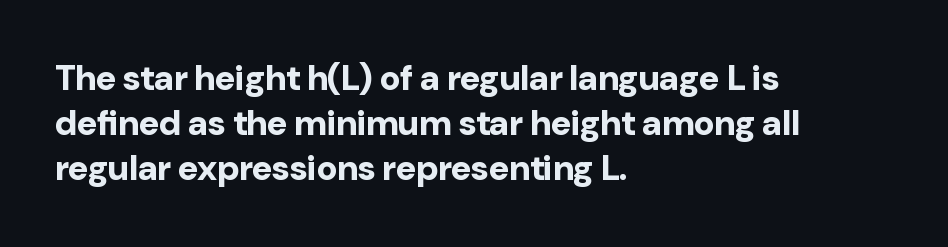
{"serif": "no", "italic": "no", "bold": "yes", "weight": "bold", "width": "normal", "stroke_contrast": "low", "x_height": "medium", "monospaced": "no", "underline": "no", "align": "left", "line_spacing": "normal", "line_spacing_ratio": 1.29, "letter_spacing": "normal", "letter_spacing_em": 0.0, "glyph_px": 35}
